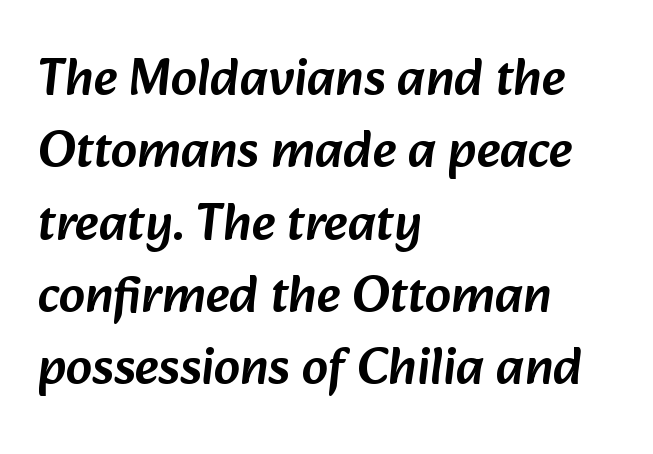
The image shows 52 px sans-serif type; set left-aligned, normal line spacing (1.39x), normal letter spacing, not underlined; low stroke contrast and a medium x-height.
